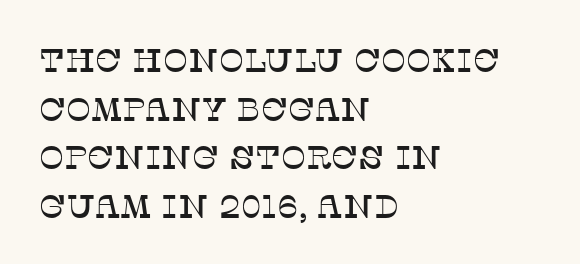
Visually the block forms a straight wall on the left and a jagged coastline on the right. Nobody drew a line under any word here. Tall strokes in this sample are plumb rather than angled. Think of a printed novel: that variable character pitch is what you see here. Normally led — the rows are evenly, conventionally spaced.
